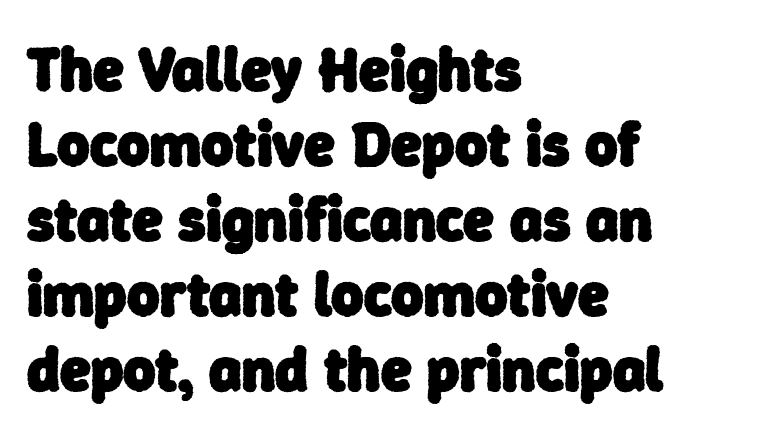
Visually the block forms a straight wall on the left and a jagged coastline on the right. The letters advance in unequal steps, a hallmark of proportional type. How heavy is the stroke? Heavy — this is a bold. The foot of each line stays bare and open. Unlike a traditional serif, this face leaves its strokes unadorned. Words appear dense and cohesive because spacing is normal.
